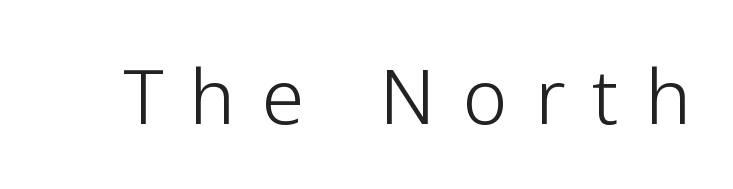
Q: Is the text bold? A: No.
Q: Is the text italic (slanted)? A: No, it is upright.
Q: Is the typeface a serif or a sans-serif typeface? A: Sans-serif.
Q: Is the text underlined? A: No.
Q: Is the spacing between letters normal or unusually wide? A: Unusually wide.
Q: Width (condensed, normal, or wide)? A: Normal.
Q: Stroke contrast? A: Low.
Q: x-height? A: Medium.
Q: Monospaced? A: No.
